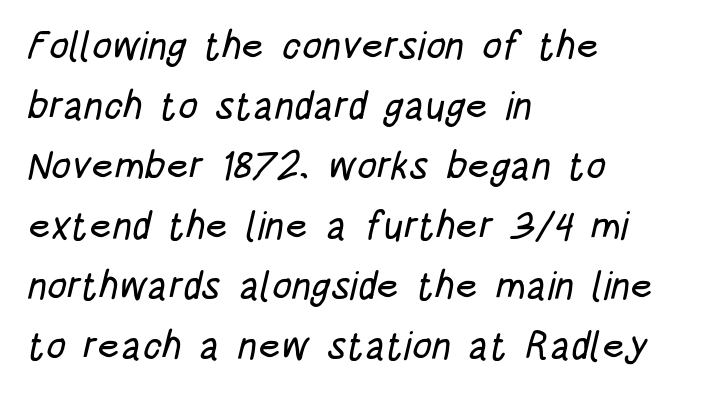
The image shows 39 px condensed sans-serif type; set left-aligned, normal line spacing (1.54x), normal letter spacing, not underlined; low stroke contrast and a large x-height.
